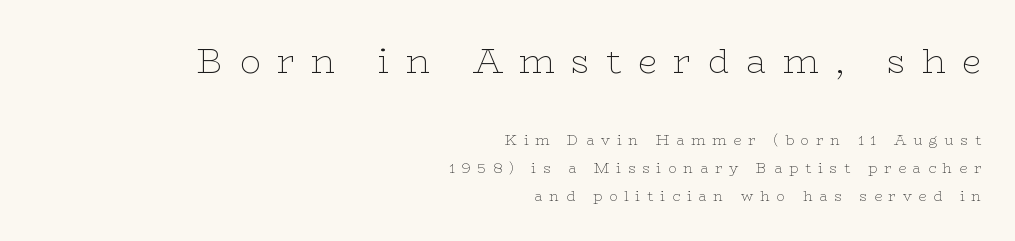
Q: Is the text bold? A: No.
Q: Is the text italic (slanted)? A: No, it is upright.
Q: Is the typeface a serif or a sans-serif typeface? A: Serif.
Q: Is the text underlined? A: No.
Q: How is the paragraph aligned? A: Right-aligned.
Q: Is the spacing between letters normal or unusually wide? A: Unusually wide.
Q: Is the spacing between lines tight, normal or loose? A: Loose.
Q: Which block of text is set in a larger size, the first (top) or the second (bottom)? A: The first (top) one.
Q: Width (condensed, normal, or wide)? A: Wide.
Q: Stroke contrast? A: Low.
Q: x-height? A: Medium.
Q: Monospaced? A: No.
